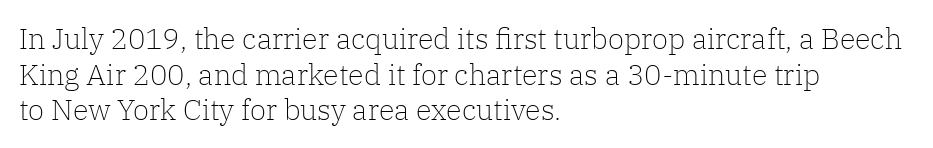
{"serif": "yes", "italic": "no", "bold": "no", "weight": "light", "width": "normal", "stroke_contrast": "low", "x_height": "medium", "monospaced": "no", "underline": "no", "align": "left", "line_spacing_ratio": 1.23, "letter_spacing": "normal", "letter_spacing_em": 0.0, "glyph_px": 29}
